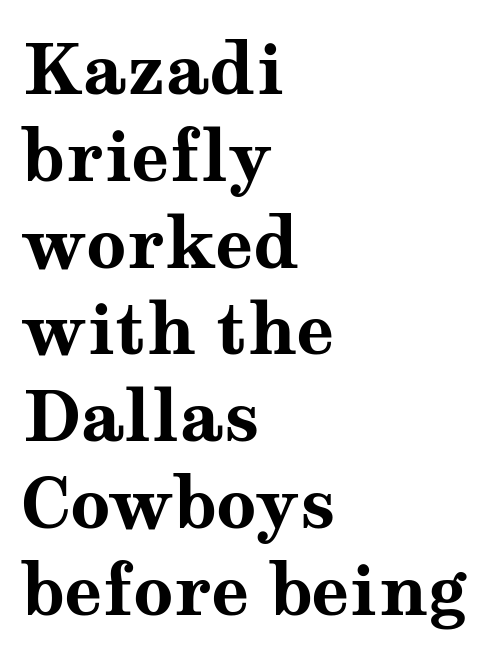
Short note: letters normally spaced. Typesetter's note: full bold, strokes at maximum text heaviness. Italic? Not at all — the glyphs are vertical. The text block is weighted toward the left margin, trailing off unevenly rightward. Character widths vary here, with narrow letters taking less room than wide ones. The gap between lines stays unmarked.
